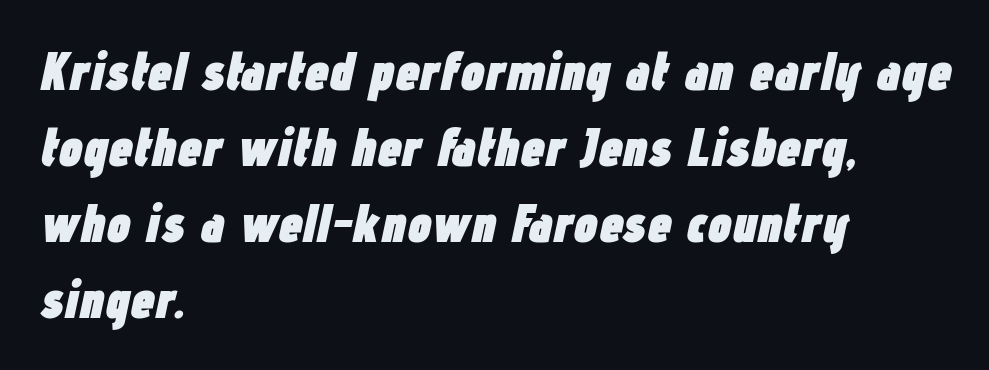
{"italic": "yes", "lean": "right", "slant_degrees": 12, "bold": "yes", "weight": "heavy", "width": "condensed", "stroke_contrast": "low", "x_height": "medium", "monospaced": "no", "underline": "no", "align": "left", "line_spacing": "normal", "line_spacing_ratio": 1.41, "letter_spacing": "normal", "letter_spacing_em": 0.0, "glyph_px": 54}
